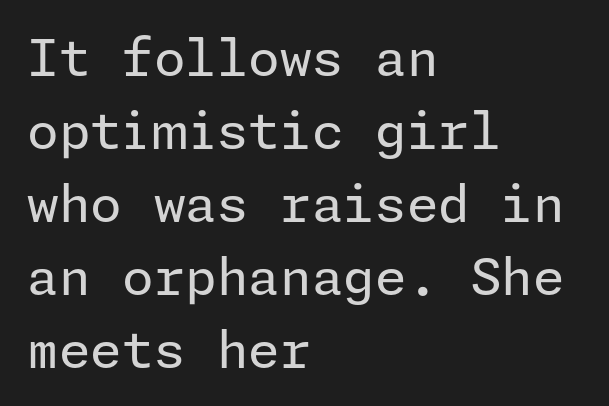
The image shows 51 px regular-weight sans-serif type, upright; set left-aligned, normal line spacing (1.43x), normal letter spacing, not underlined; low stroke contrast and a medium x-height.
